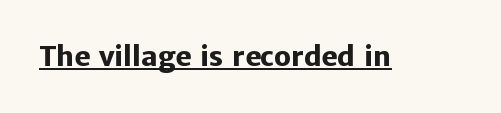
The image shows 27 px bold type, upright; set normal letter spacing, underlined.
